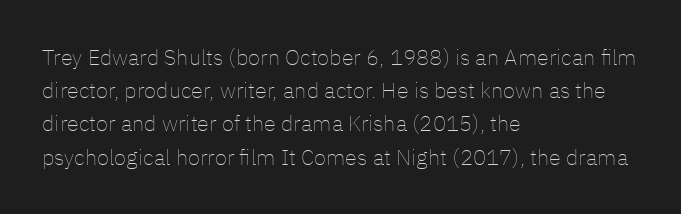
Q: Is the text bold? A: No.
Q: Is the text italic (slanted)? A: No, it is upright.
Q: Is the text underlined? A: No.
Q: How is the paragraph aligned? A: Left-aligned.
Q: Is the spacing between letters normal or unusually wide? A: Normal.
Q: Is the spacing between lines tight, normal or loose? A: Normal.
